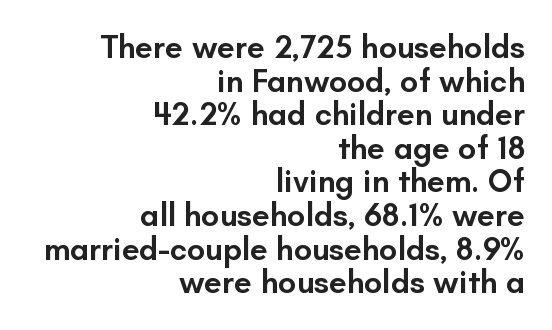
{"serif": "no", "italic": "no", "bold": "semi", "weight": "semibold", "width": "normal", "stroke_contrast": "low", "x_height": "small", "monospaced": "no", "underline": "no", "align": "right", "line_spacing": "tight", "line_spacing_ratio": 1.05, "letter_spacing": "normal", "letter_spacing_em": 0.0, "glyph_px": 32}
